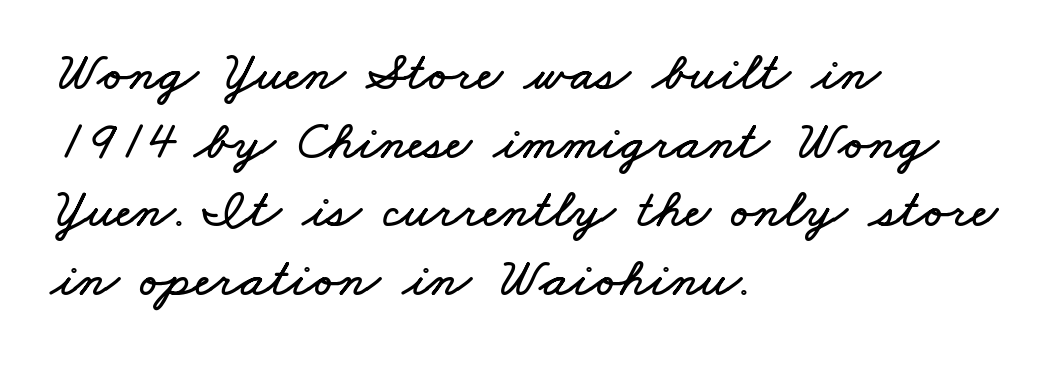
Q: Is the text underlined? A: No.
Q: How is the paragraph aligned? A: Left-aligned.
Q: Is the spacing between letters normal or unusually wide? A: Normal.
Q: Is the spacing between lines tight, normal or loose? A: Normal.
Q: Width (condensed, normal, or wide)? A: Wide.
Q: Stroke contrast? A: Low.
Q: x-height? A: Small.
Q: Monospaced? A: No.
